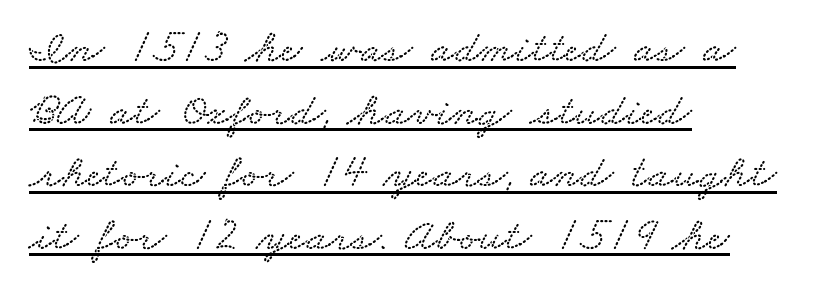
Q: Is the text underlined? A: Yes.
Q: How is the paragraph aligned? A: Left-aligned.
Q: Is the spacing between letters normal or unusually wide? A: Normal.
Q: Is the spacing between lines tight, normal or loose? A: Normal.
Q: Width (condensed, normal, or wide)? A: Wide.
Q: Stroke contrast? A: Low.
Q: x-height? A: Small.
Q: Monospaced? A: No.
